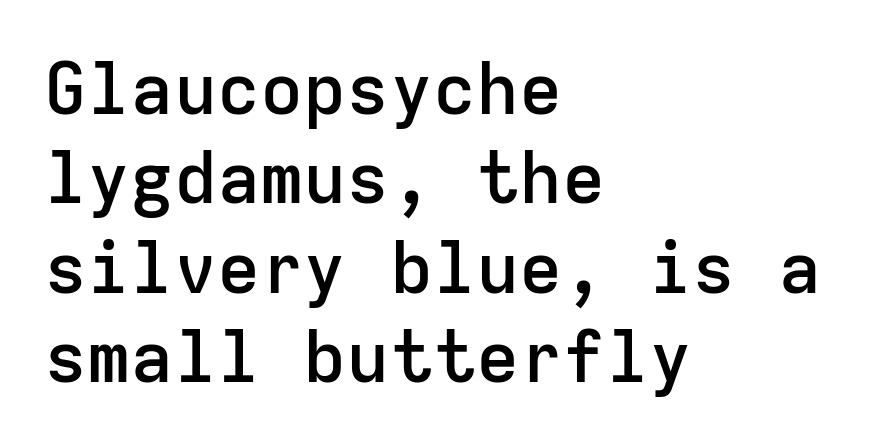
Q: Is the text bold? A: Semi-bold.
Q: Is the text italic (slanted)? A: No, it is upright.
Q: Is the typeface a serif or a sans-serif typeface? A: Sans-serif.
Q: Is the text underlined? A: No.
Q: How is the paragraph aligned? A: Left-aligned.
Q: Is the spacing between letters normal or unusually wide? A: Normal.
Q: Width (condensed, normal, or wide)? A: Normal.
Q: Stroke contrast? A: Low.
Q: x-height? A: Medium.
Q: Monospaced? A: Yes.
